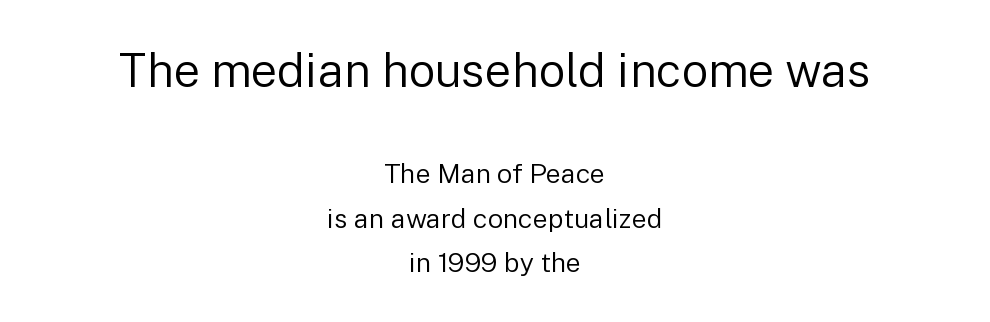
{"serif": "no", "italic": "no", "bold": "no", "weight": "regular", "width": "normal", "stroke_contrast": "low", "x_height": "medium", "monospaced": "no", "underline": "no", "align": "center", "line_spacing": "normal", "line_spacing_ratio": 1.65, "letter_spacing": "normal", "letter_spacing_em": 0.0, "larger_block": "first", "size_ratio": 1.74, "glyph_px": 47}
